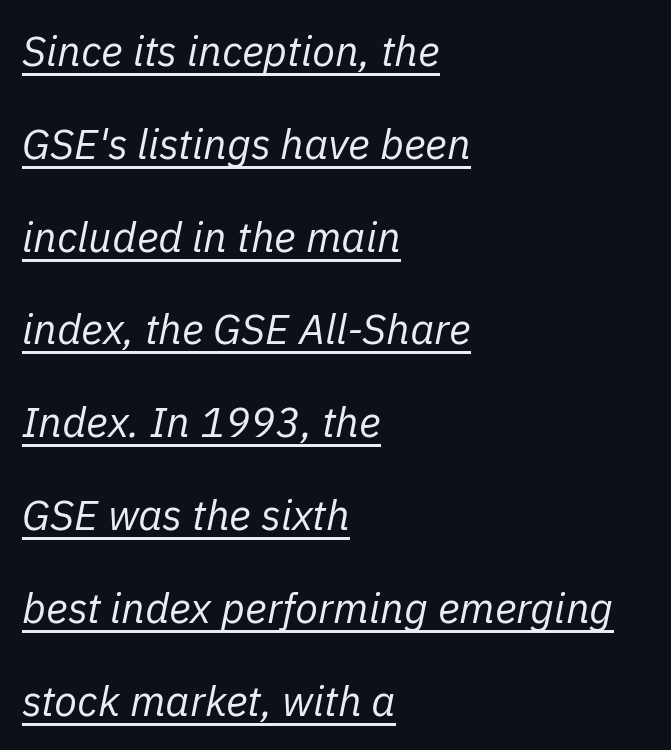
{"italic": "yes", "lean": "right", "slant_degrees": 11, "bold": "no", "weight": "regular", "width": "normal", "stroke_contrast": "low", "x_height": "medium", "monospaced": "no", "underline": "yes", "align": "left", "line_spacing": "loose", "line_spacing_ratio": 2.21, "letter_spacing": "normal", "letter_spacing_em": 0.0, "glyph_px": 42}
